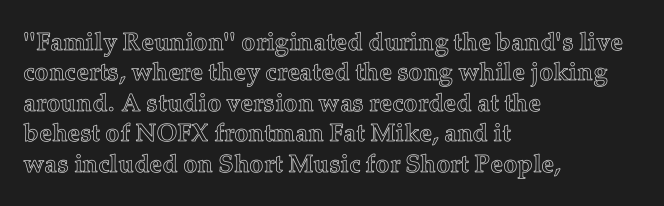
{"italic": "no", "underline": "no", "align": "left", "line_spacing_ratio": 1.22, "letter_spacing": "normal", "letter_spacing_em": 0.0, "glyph_px": 25}
